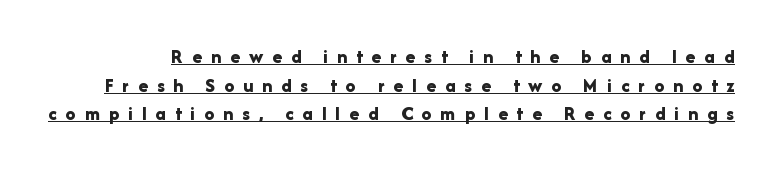
The face used here is rendered with a markedly widened letterfit. Vertical strokes here are truly vertical. Emphasis by weight is at full strength: bold. Rows of type keep a routine distance in the vertical direction. Underlining? Definitely there.
